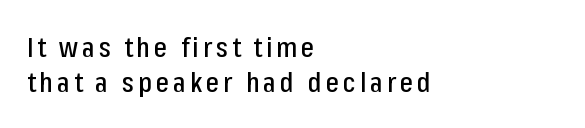
Q: Is the text italic (slanted)? A: No, it is upright.
Q: Is the typeface a serif or a sans-serif typeface? A: Sans-serif.
Q: Is the text underlined? A: No.
Q: How is the paragraph aligned? A: Left-aligned.
Q: Is the spacing between lines tight, normal or loose? A: Normal.
Q: Width (condensed, normal, or wide)? A: Condensed.
Q: Stroke contrast? A: Low.
Q: x-height? A: Medium.
Q: Monospaced? A: No.
